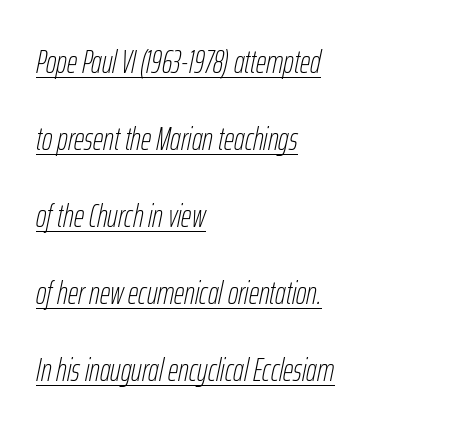
Vertical spacing — loose. Is this a fixed-width face? No — the glyphs have proportional, varying widths. Decoration check: the copy is underlined. Each word holds together tightly as a unit, with standard inter-letter gaps.
